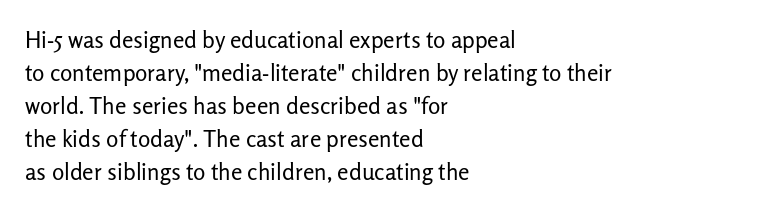
{"italic": "no", "bold": "no", "underline": "no", "align": "left", "line_spacing": "normal", "line_spacing_ratio": 1.43, "letter_spacing": "normal", "letter_spacing_em": 0.0, "glyph_px": 23}
